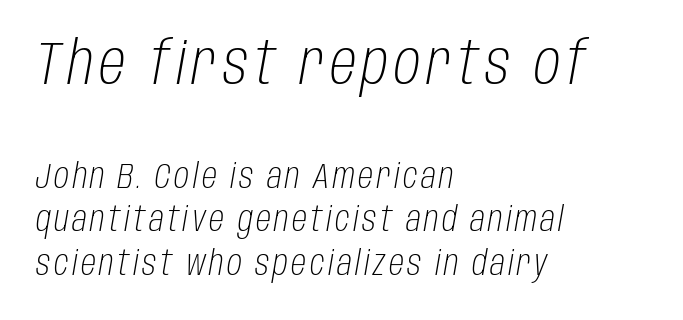
The image shows 60 px light, condensed type, italic (leaning right); set left-aligned, normal line spacing (1.27x), not underlined; the first (top) block is 1.76x larger; low stroke contrast and a large x-height.
